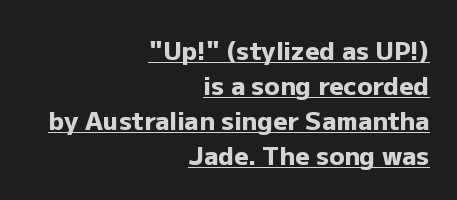
Q: Is the text bold? A: Yes.
Q: Is the text italic (slanted)? A: No, it is upright.
Q: Is the text underlined? A: Yes.
Q: How is the paragraph aligned? A: Right-aligned.
Q: Is the spacing between letters normal or unusually wide? A: Normal.
Q: Is the spacing between lines tight, normal or loose? A: Normal.
